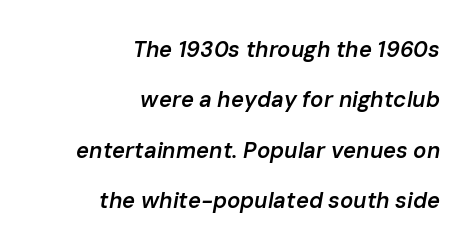
The image shows 22 px text type, italic (leaning right); set right-aligned, loose line spacing (2.29x), normal letter spacing, not underlined.
